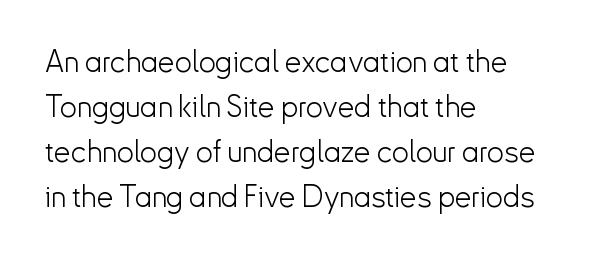
The image shows 30 px light sans-serif type, upright; set left-aligned, normal line spacing (1.5x), normal letter spacing, not underlined; low stroke contrast and a small x-height.
